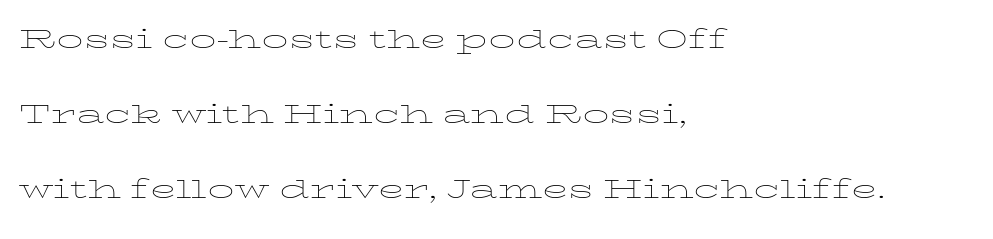
Leftover space on each line is placed entirely after the last word. The face looks like a standard text weight, possibly lighter. If you drew a line through each stem, it would be perfectly vertical. The letters advance in unequal steps, a hallmark of proportional type. The specimen omits any rule beneath the text block's lines.
